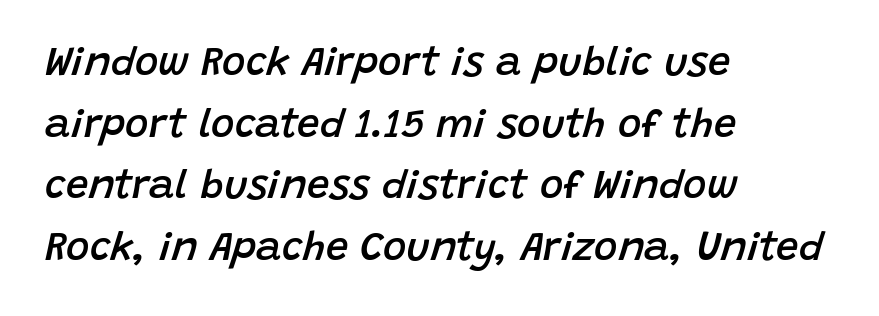
Q: Is the text bold? A: Semi-bold.
Q: Is the text italic (slanted)? A: Yes, it leans right by about 15 degrees.
Q: Is the text underlined? A: No.
Q: How is the paragraph aligned? A: Left-aligned.
Q: Is the spacing between letters normal or unusually wide? A: Normal.
Q: Is the spacing between lines tight, normal or loose? A: Normal.
Q: Width (condensed, normal, or wide)? A: Normal.
Q: Stroke contrast? A: Low.
Q: x-height? A: Large.
Q: Monospaced? A: No.
